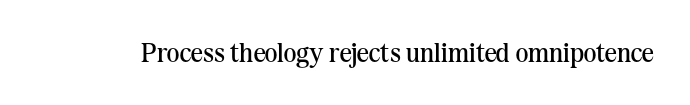
The image shows 27 px text type, upright; set normal letter spacing, not underlined.
